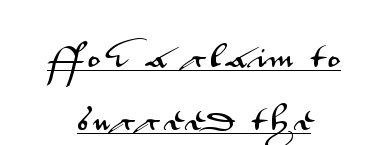
The image shows 26 px text type; set centered, loose line spacing (2.44x), underlined.
